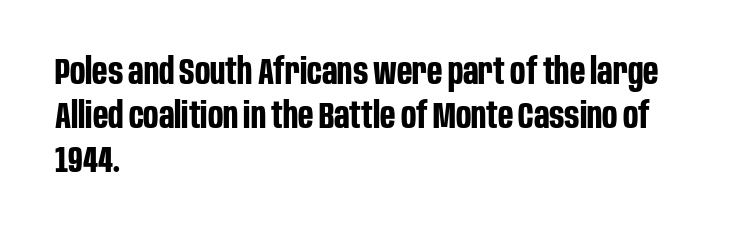
{"serif": "no", "italic": "no", "bold": "yes", "weight": "bold", "width": "condensed", "stroke_contrast": "low", "x_height": "large", "monospaced": "no", "underline": "no", "align": "left", "line_spacing_ratio": 1.22, "letter_spacing": "normal", "letter_spacing_em": 0.0, "glyph_px": 36}
